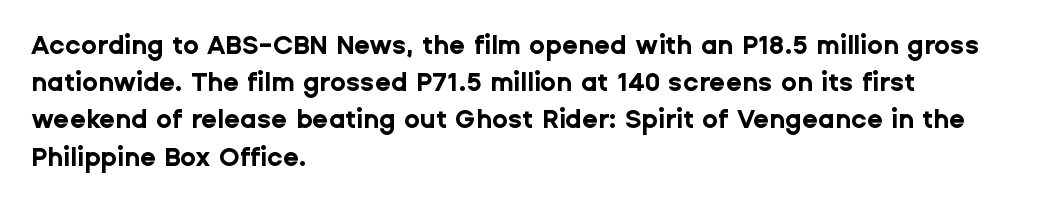
The image shows 26 px bold type, upright; set left-aligned, normal line spacing (1.43x), normal letter spacing, not underlined.
